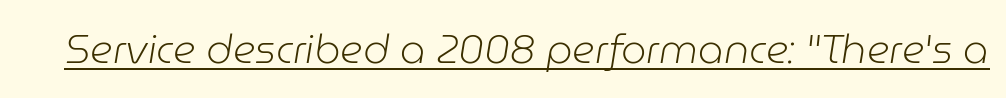
Q: Is the text bold? A: No.
Q: Is the text italic (slanted)? A: Yes, it leans right by about 9 degrees.
Q: Is the text underlined? A: Yes.
Q: Is the spacing between letters normal or unusually wide? A: Normal.
Q: Width (condensed, normal, or wide)? A: Normal.
Q: Stroke contrast? A: Low.
Q: x-height? A: Medium.
Q: Monospaced? A: No.
